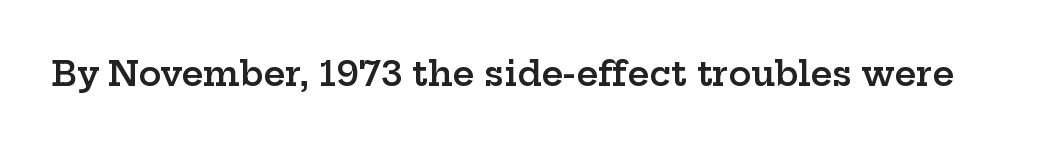
The image shows 34 px semibold, wide serif type, upright; set normal letter spacing, not underlined; low stroke contrast and a medium x-height.
